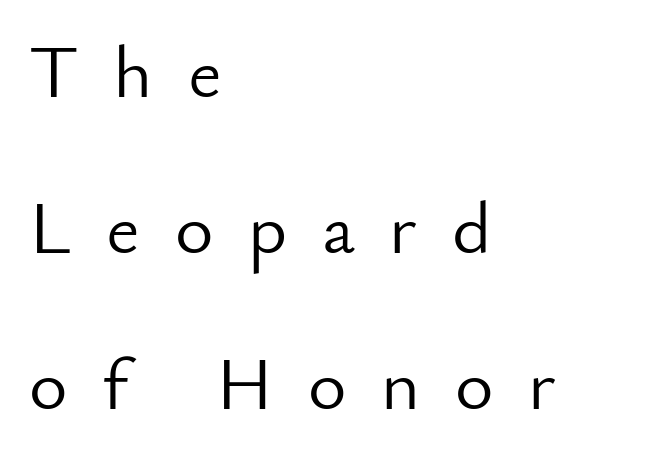
A bare baseline throughout the passage. It's the straight-up-and-down kind of type. The passage shown is typeset with a sans-serif family. Weight: in the light-to-regular range. The rendering uses natural spacing where letterforms have individual widths. If you drew a ruler down the left edge, every line would touch it.
